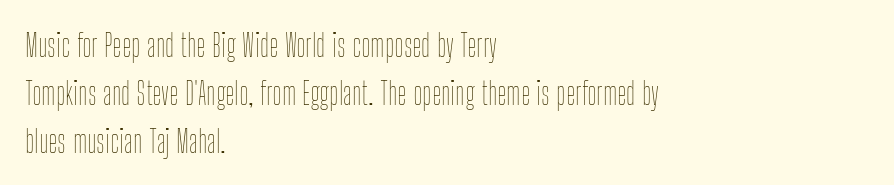
Posture: straight, roman, zero tilt. Whoever set this chose a conventional vertical rhythm. Heft: none added — not bold. The setting favours the left margin, as ordinary paragraphs usually do. A bare baseline throughout the passage.
